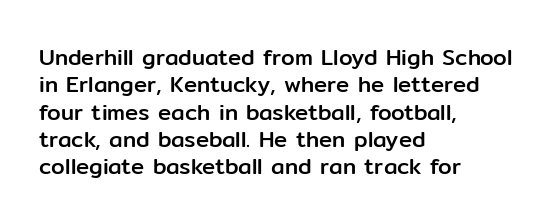
{"italic": "no", "underline": "no", "align": "left", "line_spacing_ratio": 1.24, "letter_spacing": "normal", "letter_spacing_em": 0.0, "glyph_px": 22}
